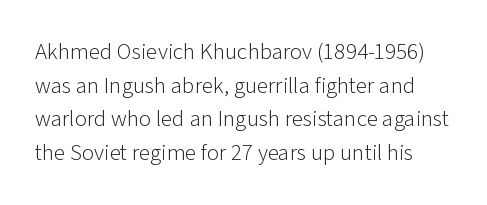
The image shows 23 px text type, upright; set normal line spacing (1.46x), normal letter spacing, not underlined.
